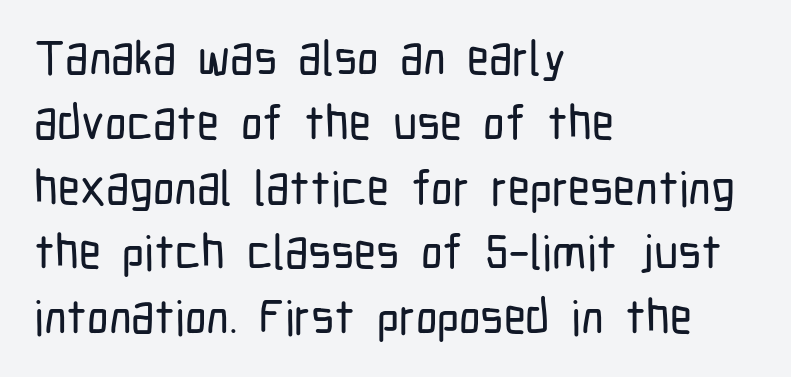
Q: Is the text italic (slanted)? A: No, it is upright.
Q: Is the typeface a serif or a sans-serif typeface? A: Sans-serif.
Q: Is the text underlined? A: No.
Q: How is the paragraph aligned? A: Left-aligned.
Q: Is the spacing between letters normal or unusually wide? A: Normal.
Q: Is the spacing between lines tight, normal or loose? A: Normal.
Q: Width (condensed, normal, or wide)? A: Condensed.
Q: Stroke contrast? A: Low.
Q: x-height? A: Medium.
Q: Monospaced? A: No.
